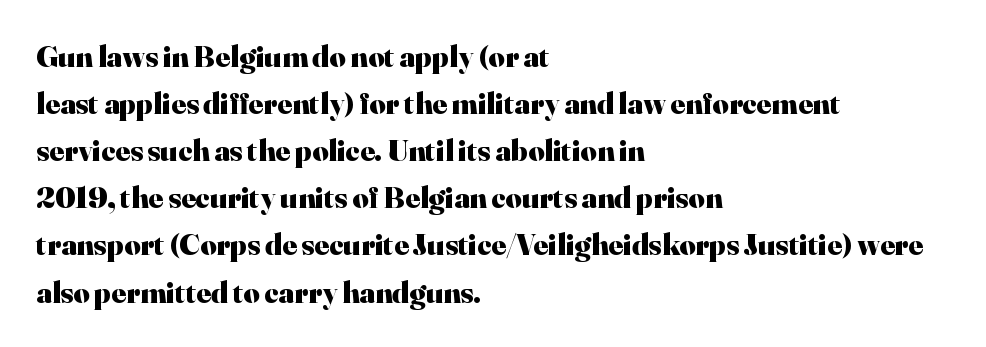
Q: Is the text bold? A: Yes.
Q: Is the text italic (slanted)? A: No, it is upright.
Q: Is the typeface a serif or a sans-serif typeface? A: Serif.
Q: Is the text underlined? A: No.
Q: How is the paragraph aligned? A: Left-aligned.
Q: Is the spacing between letters normal or unusually wide? A: Normal.
Q: Is the spacing between lines tight, normal or loose? A: Normal.
Q: Width (condensed, normal, or wide)? A: Normal.
Q: Stroke contrast? A: High.
Q: x-height? A: Small.
Q: Monospaced? A: No.
